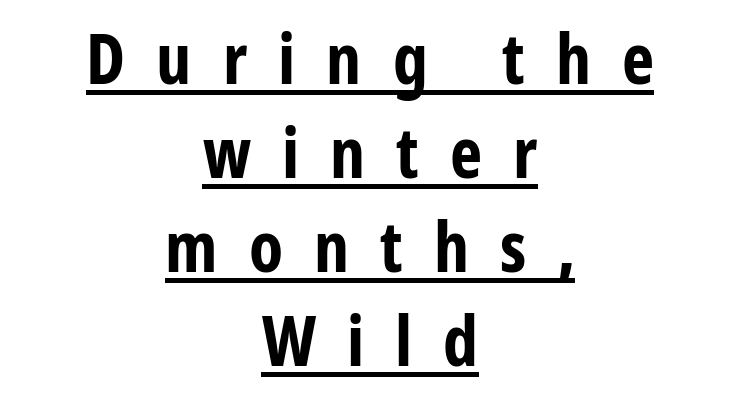
Q: Is the text bold? A: Yes.
Q: Is the text italic (slanted)? A: No, it is upright.
Q: Is the typeface a serif or a sans-serif typeface? A: Sans-serif.
Q: Is the text underlined? A: Yes.
Q: How is the paragraph aligned? A: Centered.
Q: Is the spacing between letters normal or unusually wide? A: Unusually wide.
Q: Is the spacing between lines tight, normal or loose? A: Normal.
Q: Width (condensed, normal, or wide)? A: Condensed.
Q: Stroke contrast? A: Low.
Q: x-height? A: Medium.
Q: Monospaced? A: No.
